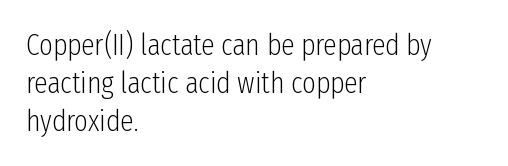
Q: Is the text bold? A: No.
Q: Is the text italic (slanted)? A: No, it is upright.
Q: Is the typeface a serif or a sans-serif typeface? A: Sans-serif.
Q: Is the text underlined? A: No.
Q: How is the paragraph aligned? A: Left-aligned.
Q: Is the spacing between letters normal or unusually wide? A: Normal.
Q: Is the spacing between lines tight, normal or loose? A: Normal.
Q: Width (condensed, normal, or wide)? A: Condensed.
Q: Stroke contrast? A: Low.
Q: x-height? A: Medium.
Q: Monospaced? A: No.
